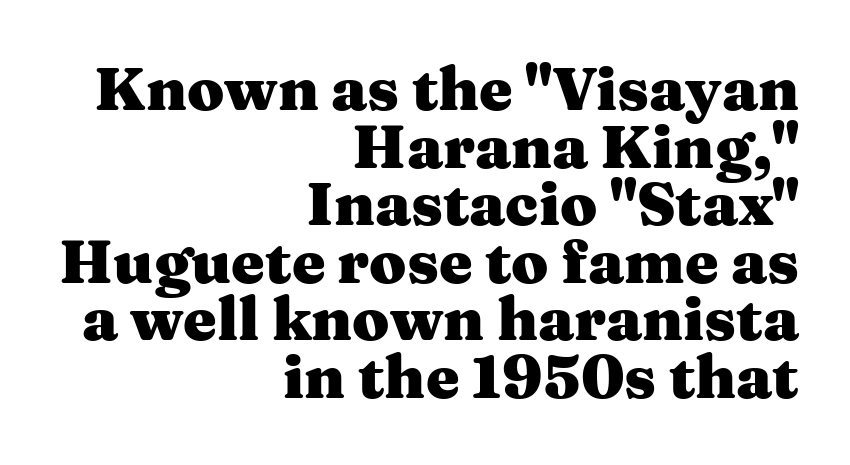
Each letter keeps its own natural width here, so spacing adapts to shape. You'd pick this weight for a headline — it's a proper bold. Small tapered or slab feet sit at the stroke ends, so this counts as serif. This sample trades vertical openness for compactness between lines.
